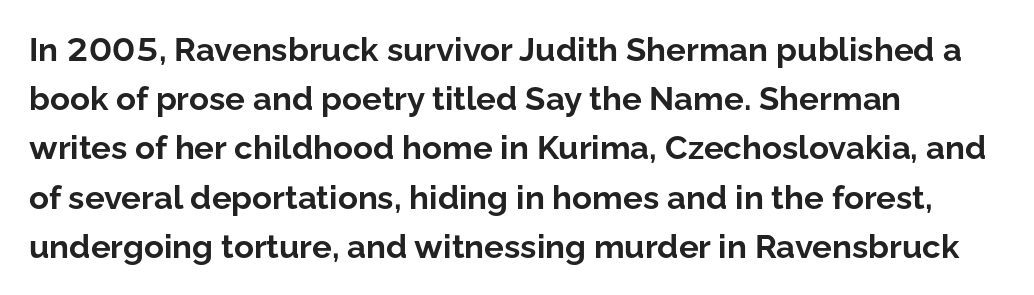
Q: Is the text bold? A: Yes.
Q: Is the text italic (slanted)? A: No, it is upright.
Q: Is the typeface a serif or a sans-serif typeface? A: Sans-serif.
Q: Is the text underlined? A: No.
Q: How is the paragraph aligned? A: Left-aligned.
Q: Is the spacing between letters normal or unusually wide? A: Normal.
Q: Is the spacing between lines tight, normal or loose? A: Normal.
Q: Width (condensed, normal, or wide)? A: Normal.
Q: Stroke contrast? A: Low.
Q: x-height? A: Medium.
Q: Monospaced? A: No.
